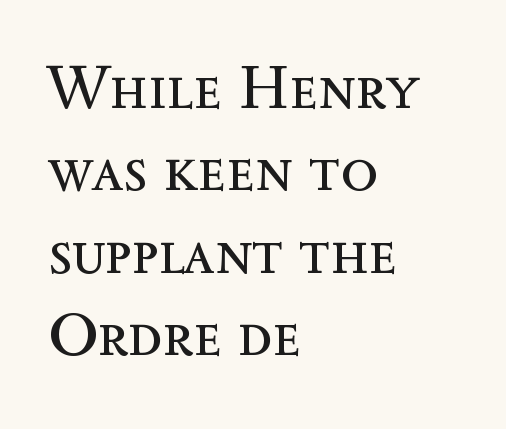
Q: Is the text bold? A: No.
Q: Is the text italic (slanted)? A: No, it is upright.
Q: Is the text underlined? A: No.
Q: How is the paragraph aligned? A: Left-aligned.
Q: Is the spacing between letters normal or unusually wide? A: Normal.
Q: Is the spacing between lines tight, normal or loose? A: Normal.
Q: Width (condensed, normal, or wide)? A: Normal.
Q: x-height? A: Medium.
Q: Monospaced? A: No.
